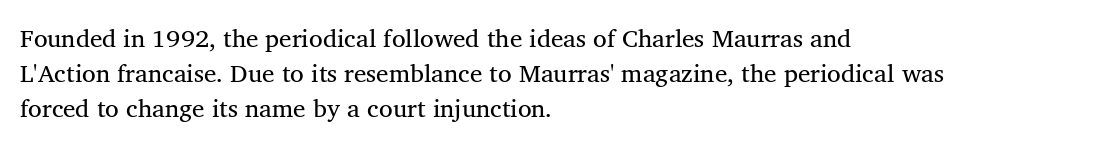
{"italic": "no", "bold": "no", "underline": "no", "align": "left", "line_spacing": "normal", "line_spacing_ratio": 1.4, "letter_spacing": "normal", "letter_spacing_em": 0.0, "glyph_px": 25}
